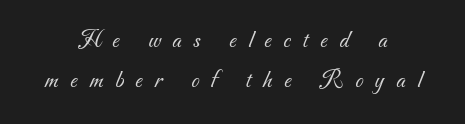
The image shows 26 px text type; set centered, normal line spacing (1.55x), unusually wide letter spacing (+0.46 em), not underlined.
